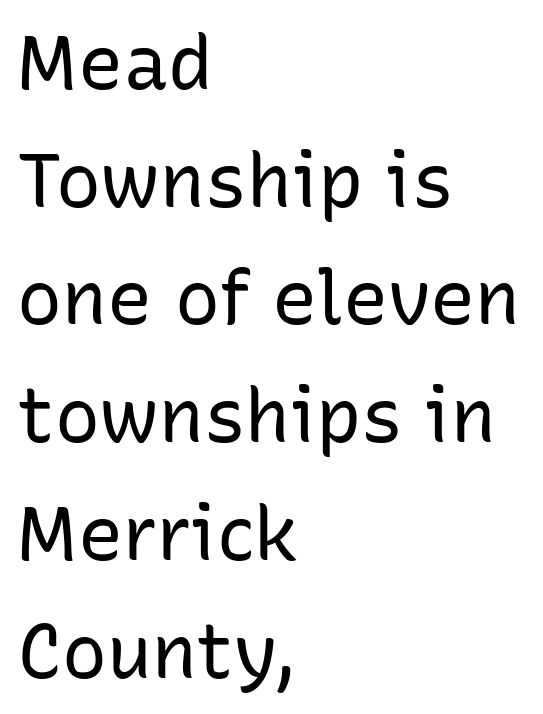
Q: Is the text bold? A: No.
Q: Is the text italic (slanted)? A: No, it is upright.
Q: Is the typeface a serif or a sans-serif typeface? A: Sans-serif.
Q: Is the text underlined? A: No.
Q: How is the paragraph aligned? A: Left-aligned.
Q: Is the spacing between letters normal or unusually wide? A: Normal.
Q: Is the spacing between lines tight, normal or loose? A: Normal.
Q: Width (condensed, normal, or wide)? A: Normal.
Q: Stroke contrast? A: Low.
Q: x-height? A: Medium.
Q: Monospaced? A: No.
